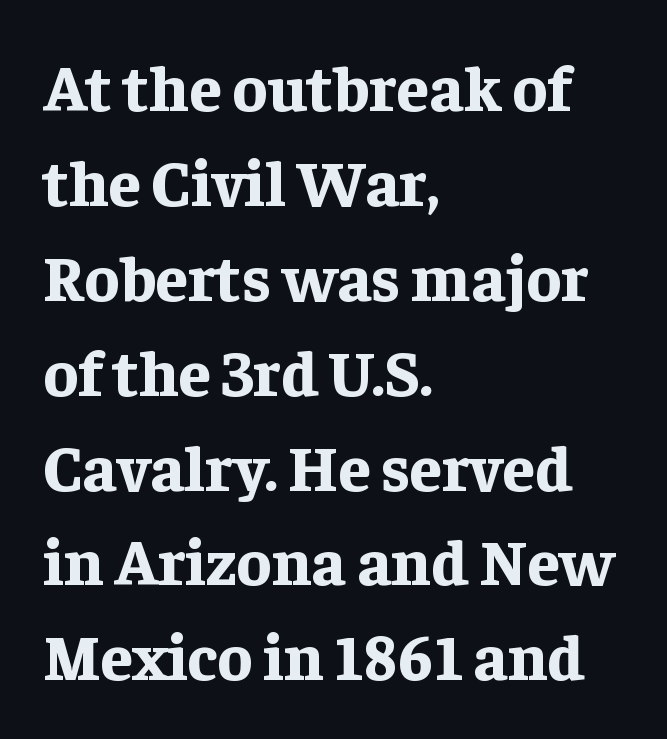
{"serif": "yes", "italic": "no", "bold": "yes", "weight": "bold", "width": "normal", "stroke_contrast": "low", "x_height": "medium", "monospaced": "no", "underline": "no", "align": "left", "line_spacing": "normal", "line_spacing_ratio": 1.46, "letter_spacing": "normal", "letter_spacing_em": 0.0, "glyph_px": 65}
